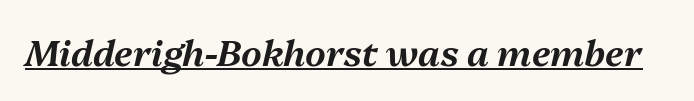
Q: Is the text italic (slanted)? A: Yes, it leans right by about 13 degrees.
Q: Is the text underlined? A: Yes.
Q: Is the spacing between letters normal or unusually wide? A: Normal.
Q: Width (condensed, normal, or wide)? A: Normal.
Q: Stroke contrast? A: Medium.
Q: x-height? A: Medium.
Q: Monospaced? A: No.
